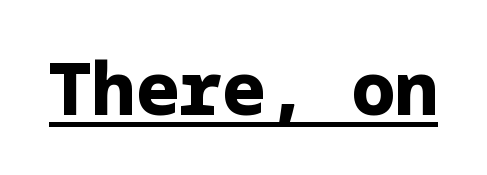
The image shows 72 px heavy sans-serif type, upright; set normal letter spacing, underlined; low stroke contrast and a medium x-height.
